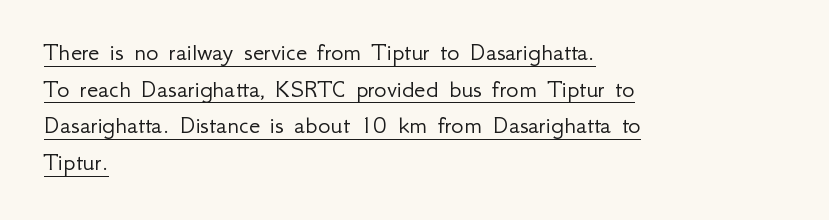
You can see a thin bar hugging the bottom of the glyphs. It's the straight-up-and-down kind of type. The typesetter chose a ragged-right arrangement here. In terms of letterspacing, this is plain default setting.
